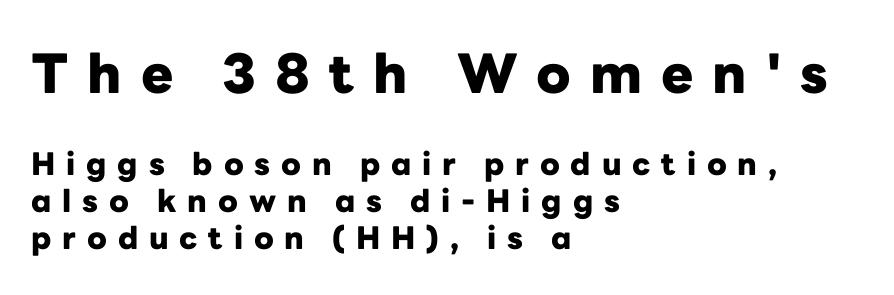
{"serif": "no", "italic": "no", "bold": "yes", "weight": "heavy", "width": "normal", "stroke_contrast": "low", "x_height": "medium", "monospaced": "no", "underline": "no", "align": "left", "line_spacing_ratio": 1.2, "letter_spacing": "wide", "letter_spacing_em": 0.35, "larger_block": "first", "size_ratio": 1.74, "glyph_px": 54}
